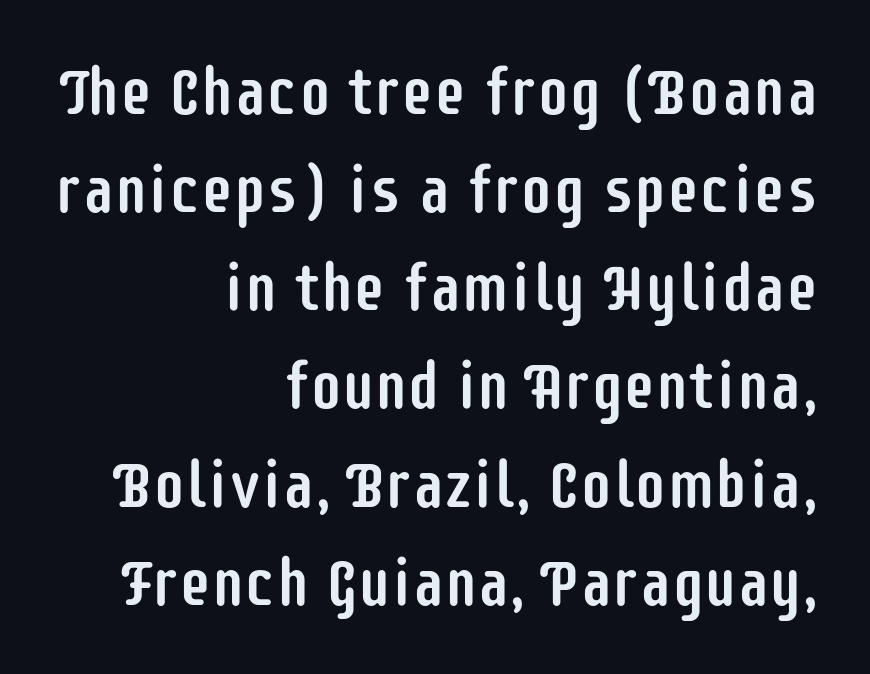
Q: Is the text italic (slanted)? A: No, it is upright.
Q: Is the typeface a serif or a sans-serif typeface? A: Sans-serif.
Q: Is the text underlined? A: No.
Q: How is the paragraph aligned? A: Right-aligned.
Q: Is the spacing between letters normal or unusually wide? A: Normal.
Q: Is the spacing between lines tight, normal or loose? A: Normal.
Q: Width (condensed, normal, or wide)? A: Condensed.
Q: Stroke contrast? A: Low.
Q: x-height? A: Large.
Q: Monospaced? A: No.
